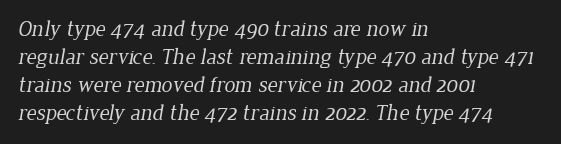
Q: Is the text bold? A: No.
Q: Is the text underlined? A: No.
Q: How is the paragraph aligned? A: Left-aligned.
Q: Is the spacing between letters normal or unusually wide? A: Normal.
Q: Is the spacing between lines tight, normal or loose? A: Normal.
